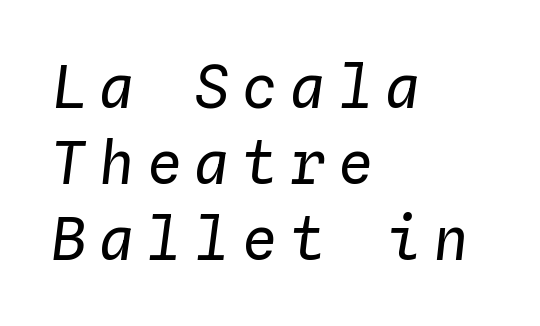
Is this a fixed-width face? Yes — each glyph sits in an identical cell. Honestly, there is no underline to notice here at all. The tracking jumps out immediately: characters are airy and widely separated. Yep, that's italic — everything's leaning. Stems and bowls with no extra thickness — not bold.
